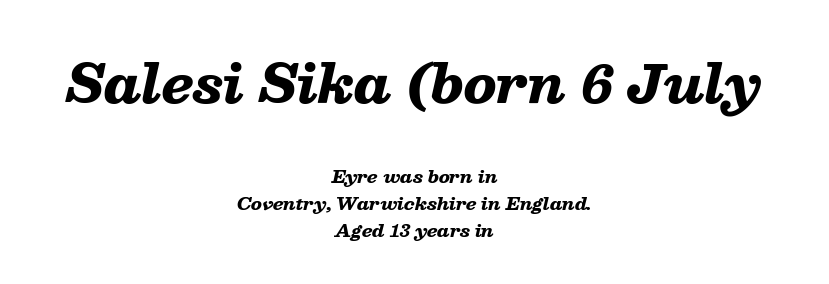
Bare-footed words on every line. Reading down the column, the eye jumps a familiar distance to each next line. If you squint, the top block still reads clearly — it's the larger of the two. Casual observation: everything's sitting right in the middle. The typography opts for an oblique posture over an upright one.
